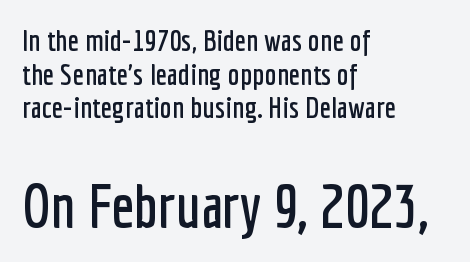
The image shows 60 px condensed sans-serif type, upright; set left-aligned, tight line spacing (1.12x), normal letter spacing, not underlined; the second (bottom) block is 2.0x larger; low stroke contrast and a medium x-height.
